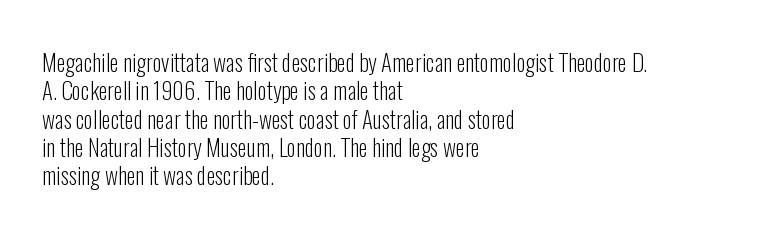
The image shows 23 px text type, upright; set left-aligned, line spacing 1.23x, normal letter spacing, not underlined.
